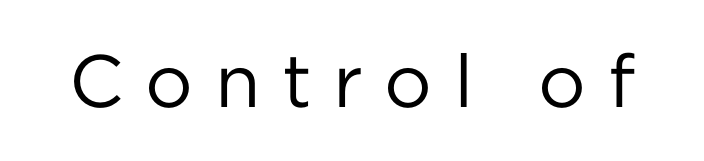
Q: Is the text bold? A: No.
Q: Is the text italic (slanted)? A: No, it is upright.
Q: Is the typeface a serif or a sans-serif typeface? A: Sans-serif.
Q: Is the text underlined? A: No.
Q: Is the spacing between letters normal or unusually wide? A: Unusually wide.
Q: Width (condensed, normal, or wide)? A: Normal.
Q: Stroke contrast? A: Low.
Q: x-height? A: Medium.
Q: Monospaced? A: No.
